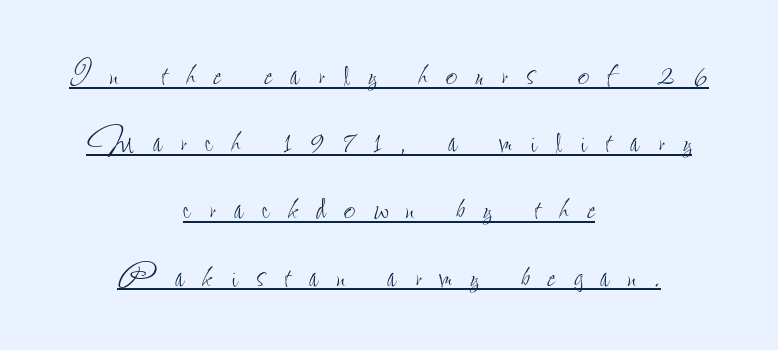
The cut favours lightness, reaching ordinary text weight at its darkest. The space between consecutive lines is moderate. The rendering uses natural spacing where letterforms have individual widths. These characters rest on top of a visible drawn line.
